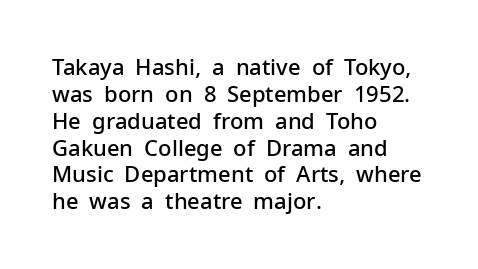
Q: Is the text bold? A: Semi-bold.
Q: Is the text italic (slanted)? A: No, it is upright.
Q: Is the text underlined? A: No.
Q: How is the paragraph aligned? A: Left-aligned.
Q: Is the spacing between letters normal or unusually wide? A: Normal.
